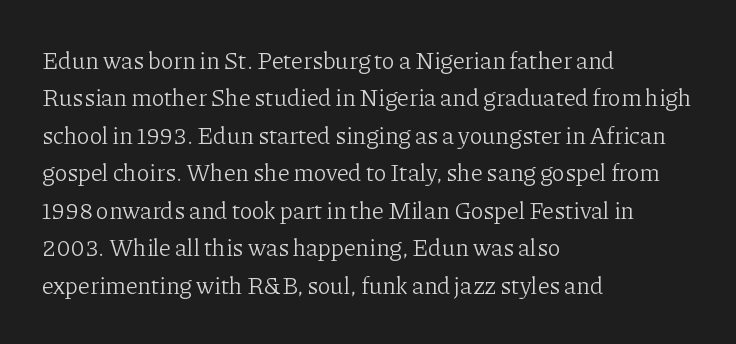
{"italic": "no", "bold": "no", "underline": "no", "align": "left", "line_spacing": "normal", "line_spacing_ratio": 1.56, "letter_spacing": "normal", "letter_spacing_em": 0.0, "glyph_px": 24}
